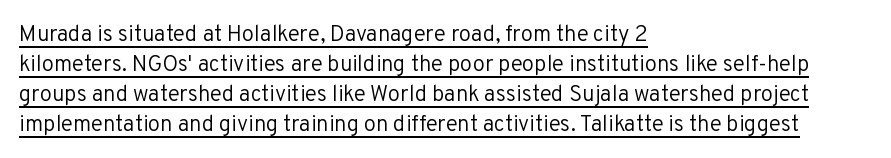
The image shows 22 px text type, upright; set left-aligned, normal line spacing (1.37x), normal letter spacing, underlined.
